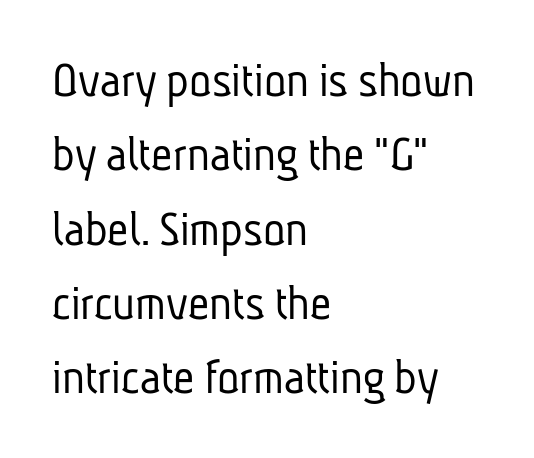
On a weight scale, this lands at 450 or below. Bare-footed words on every line. Spacing verdict: proportional, widths tailored to each character. Short note: letters normally spaced.
